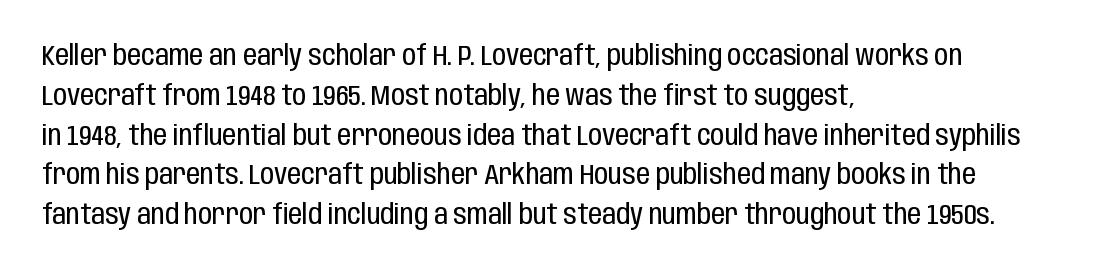
{"serif": "no", "italic": "no", "bold": "no", "weight": "regular", "width": "condensed", "stroke_contrast": "low", "x_height": "large", "monospaced": "no", "underline": "no", "align": "left", "line_spacing": "normal", "line_spacing_ratio": 1.42, "letter_spacing": "normal", "letter_spacing_em": 0.0, "glyph_px": 28}
